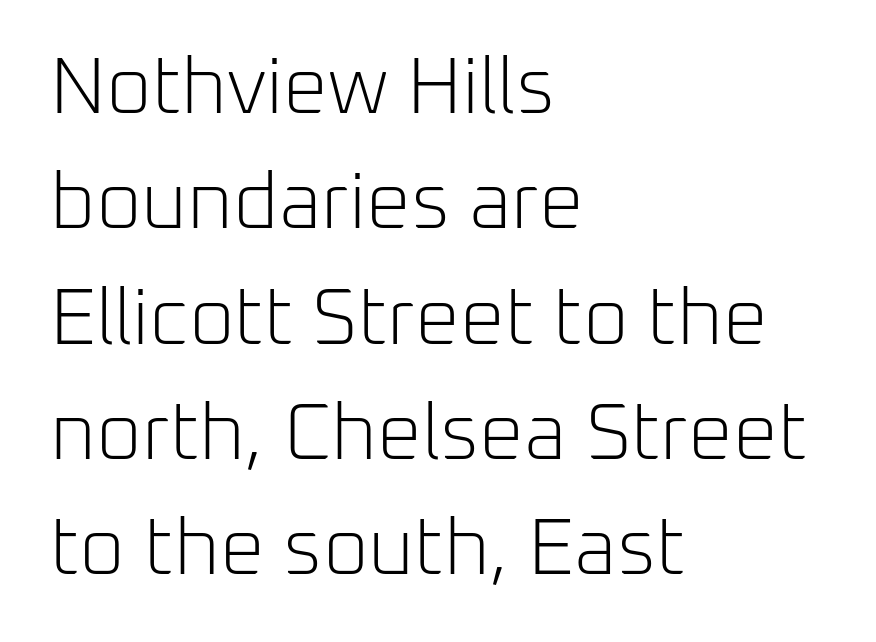
{"serif": "no", "italic": "no", "bold": "no", "weight": "light", "width": "normal", "stroke_contrast": "low", "x_height": "medium", "monospaced": "no", "underline": "no", "align": "left", "line_spacing": "normal", "line_spacing_ratio": 1.46, "letter_spacing": "normal", "letter_spacing_em": 0.0, "glyph_px": 79}
